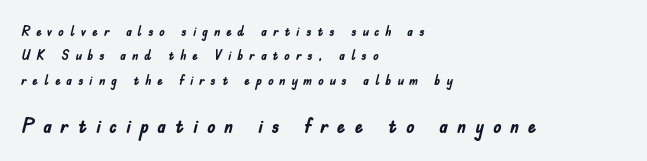
The image shows 21 px bold type; set left-aligned, line spacing 1.75x, unusually wide letter spacing (+0.42 em), not underlined; the second (bottom) block is 1.5x larger.
